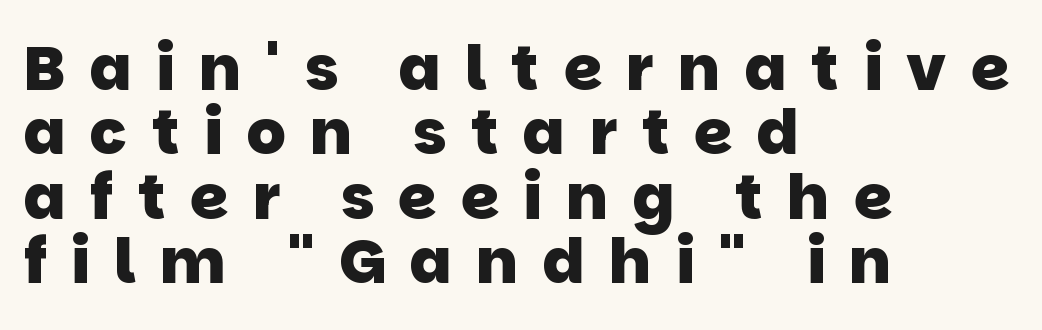
The image shows 62 px heavy sans-serif type; set left-aligned, tight line spacing (1.04x), unusually wide letter spacing (+0.39 em), not underlined; low stroke contrast and a large x-height.
